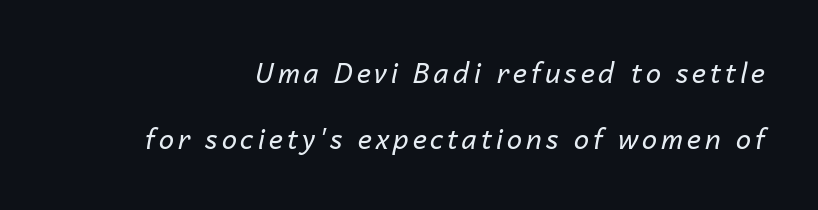
{"italic": "yes", "lean": "right", "slant_degrees": 14, "bold": "no", "underline": "no", "line_spacing": "loose", "line_spacing_ratio": 2.43, "glyph_px": 27}
